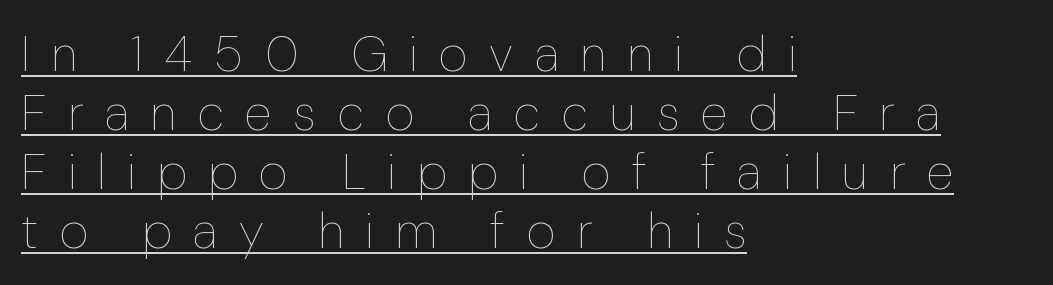
Q: Is the text bold? A: No.
Q: Is the text italic (slanted)? A: No, it is upright.
Q: Is the text underlined? A: Yes.
Q: How is the paragraph aligned? A: Left-aligned.
Q: Is the spacing between letters normal or unusually wide? A: Unusually wide.
Q: Width (condensed, normal, or wide)? A: Normal.
Q: Stroke contrast? A: Low.
Q: x-height? A: Medium.
Q: Monospaced? A: No.
